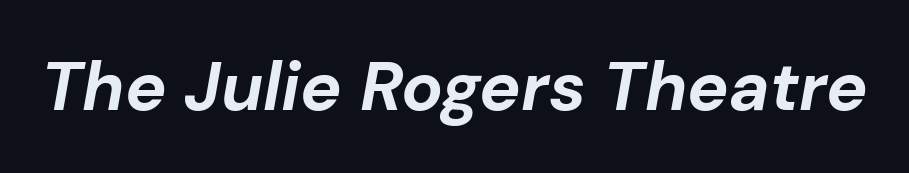
The letters are slanted; this is an italic face. The space beneath each line is pristine and unruled. On the weight axis this lands at bold, roughly 700. Here the designer chose a conventional face with non-uniform glyph widths. This sample uses plain, unmodified letter spacing.
